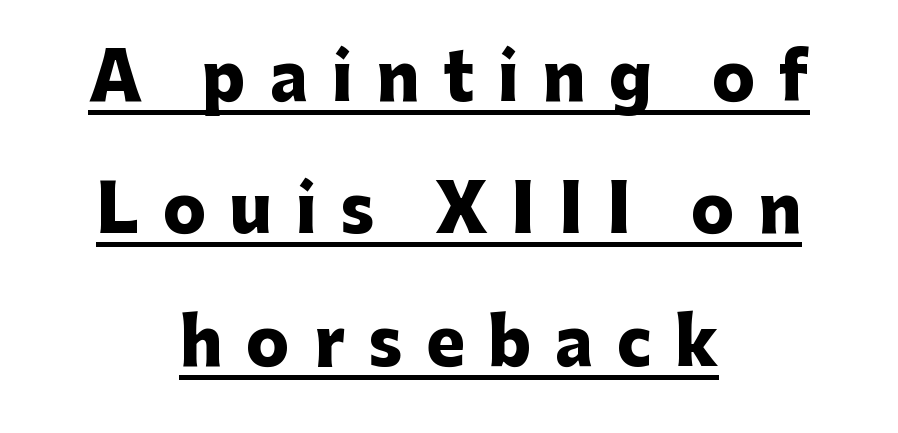
Q: Is the text bold? A: Yes.
Q: Is the text italic (slanted)? A: No, it is upright.
Q: Is the typeface a serif or a sans-serif typeface? A: Sans-serif.
Q: Is the text underlined? A: Yes.
Q: How is the paragraph aligned? A: Centered.
Q: Is the spacing between letters normal or unusually wide? A: Unusually wide.
Q: Is the spacing between lines tight, normal or loose? A: Loose.
Q: Width (condensed, normal, or wide)? A: Normal.
Q: Stroke contrast? A: Low.
Q: x-height? A: Medium.
Q: Monospaced? A: No.
